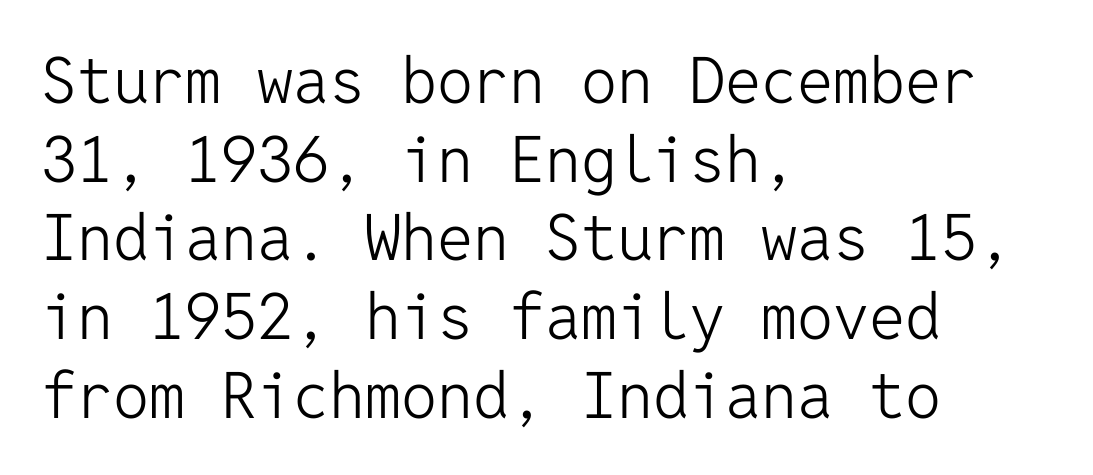
Stem width sits at or under what a default text font uses. The text was rendered using a sans face with plain stroke endings. Is the letter spacing exaggerated? No — it looks like the ordinary default. A classic flush-left, rag-right setting is used for this passage. Beneath every word, the page is bare. The rendering uses typewriter-style spacing with identical character cells.
